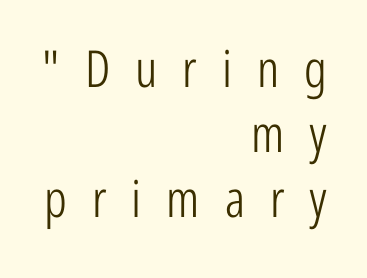
{"serif": "no", "italic": "no", "bold": "no", "weight": "light", "width": "condensed", "stroke_contrast": "low", "x_height": "medium", "monospaced": "no", "underline": "no", "align": "right", "line_spacing": "normal", "line_spacing_ratio": 1.27, "letter_spacing": "wide", "letter_spacing_em": 0.49, "glyph_px": 51}
